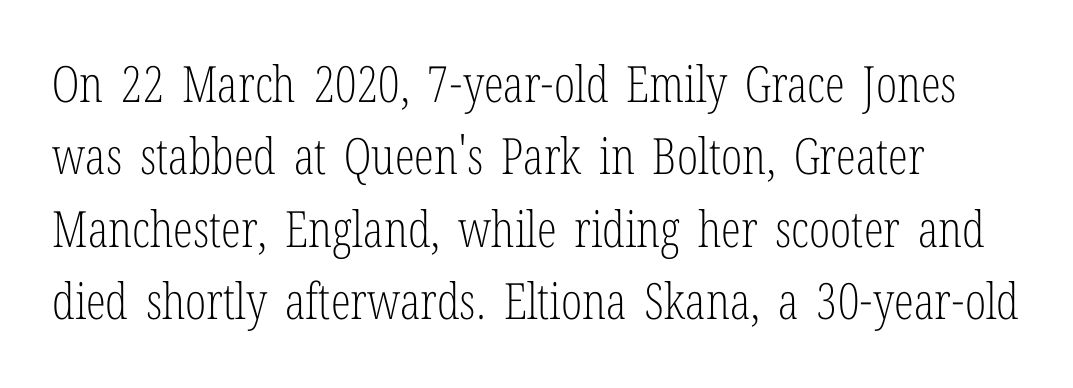
{"serif": "yes", "italic": "no", "bold": "no", "weight": "light", "width": "condensed", "stroke_contrast": "low", "x_height": "medium", "monospaced": "no", "underline": "no", "line_spacing": "normal", "line_spacing_ratio": 1.45, "letter_spacing": "normal", "letter_spacing_em": 0.0, "glyph_px": 50}
